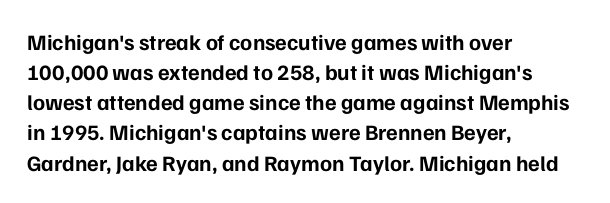
The paragraph shown leans on its left margin. This block has exactly the height ordinary leading produces. Italic: no, the glyphs are upright roman. The baseline area is clear.
